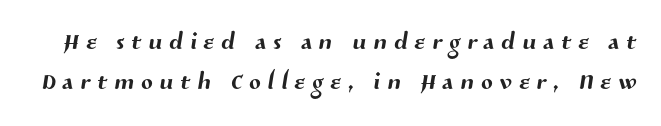
You could not count columns in this text — the font is proportionally spaced. Substantial extra tracking has been applied to these lines. The strip under each line holds only bare page. Examine the stroke ends and you'll find no serifs.
